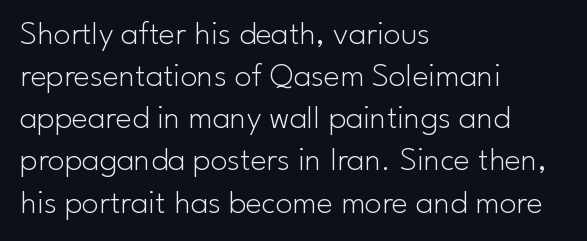
Q: Is the text bold? A: No.
Q: Is the text italic (slanted)? A: No, it is upright.
Q: Is the typeface a serif or a sans-serif typeface? A: Sans-serif.
Q: Is the text underlined? A: No.
Q: How is the paragraph aligned? A: Left-aligned.
Q: Is the spacing between letters normal or unusually wide? A: Normal.
Q: Width (condensed, normal, or wide)? A: Normal.
Q: Stroke contrast? A: Low.
Q: x-height? A: Small.
Q: Monospaced? A: No.
